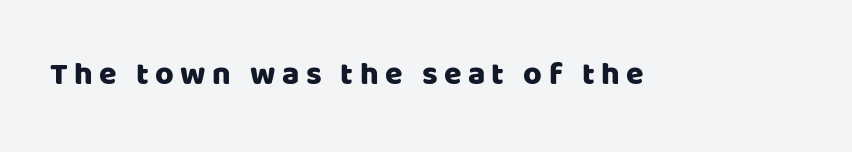
The image shows 32 px sans-serif type, upright; set unusually wide letter spacing (+0.2 em), not underlined; low stroke contrast and a large x-height.
